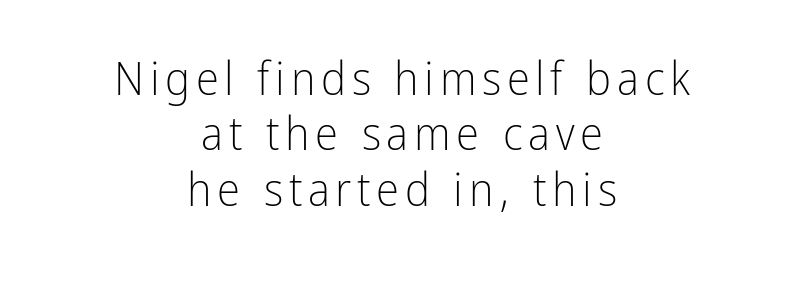
{"serif": "no", "italic": "no", "bold": "no", "weight": "light", "width": "condensed", "stroke_contrast": "low", "x_height": "medium", "monospaced": "no", "underline": "no", "align": "center", "line_spacing_ratio": 1.18, "glyph_px": 47}
